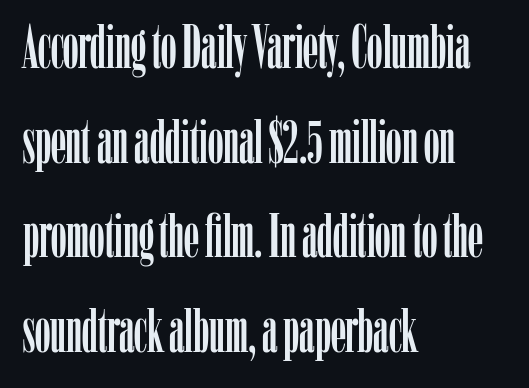
The image shows 61 px condensed serif type, upright; set left-aligned, normal line spacing (1.55x), normal letter spacing, not underlined; low stroke contrast and a medium x-height.
